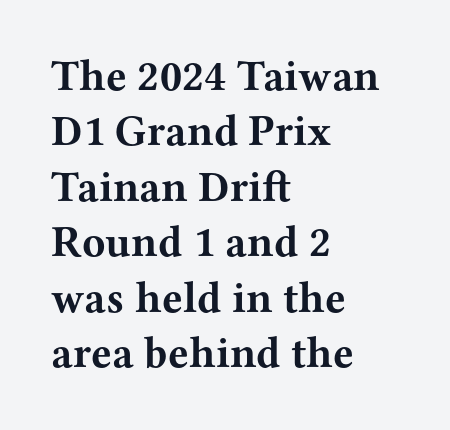
Q: Is the text bold? A: Yes.
Q: Is the text italic (slanted)? A: No, it is upright.
Q: Is the typeface a serif or a sans-serif typeface? A: Serif.
Q: Is the text underlined? A: No.
Q: How is the paragraph aligned? A: Left-aligned.
Q: Is the spacing between letters normal or unusually wide? A: Normal.
Q: Is the spacing between lines tight, normal or loose? A: Normal.
Q: Width (condensed, normal, or wide)? A: Wide.
Q: Stroke contrast? A: Medium.
Q: x-height? A: Medium.
Q: Monospaced? A: No.
